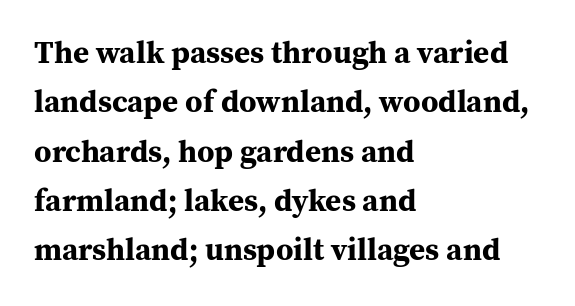
Students, note that the glyphs here touch the page at normal intervals. Honestly, there is no underline to notice here at all. When letters stand straight like this, we call the style roman or upright. Little horizontal feet cap the strokes, marking this as serif type. Horizontally, the lines are justified to the leading edge only.
